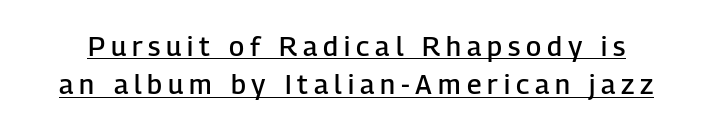
The image shows 27 px text type, upright; set normal line spacing (1.41x), unusually wide letter spacing (+0.22 em), underlined.
